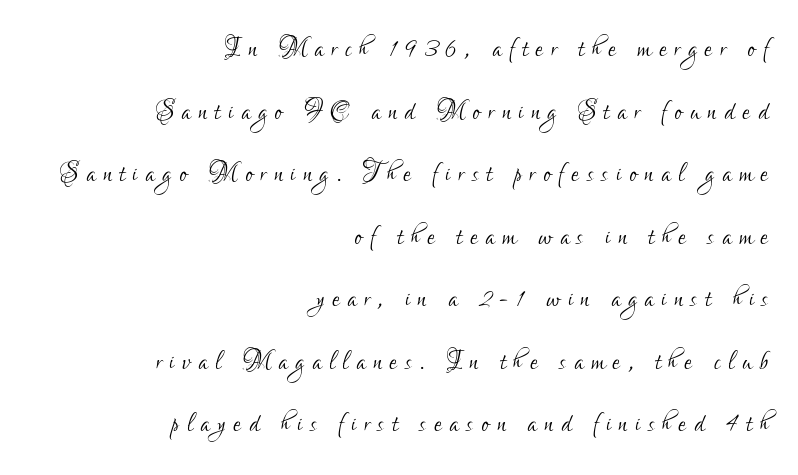
The image shows 34 px light, condensed sans-serif type; set right-aligned, line spacing 1.84x, unusually wide letter spacing (+0.23 em), not underlined; low stroke contrast and a small x-height.
